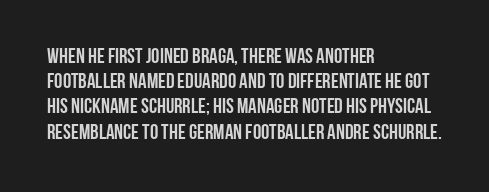
The image shows 21 px text type, upright; set left-aligned, line spacing 1.2x, normal letter spacing, not underlined.
